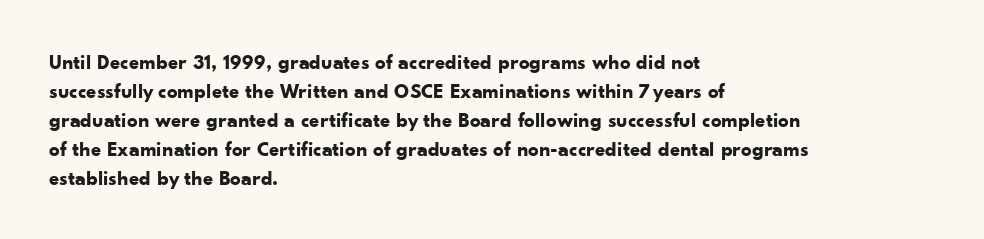
The lines are quadded left. These lines keep a tight, regular rhythm from letter to letter. The gap between lines stays unmarked. It's the straight-up-and-down kind of type. The rendering uses a moderate line-height, typical for paragraphs. Pretty heavy lettering here — definitely bold.
